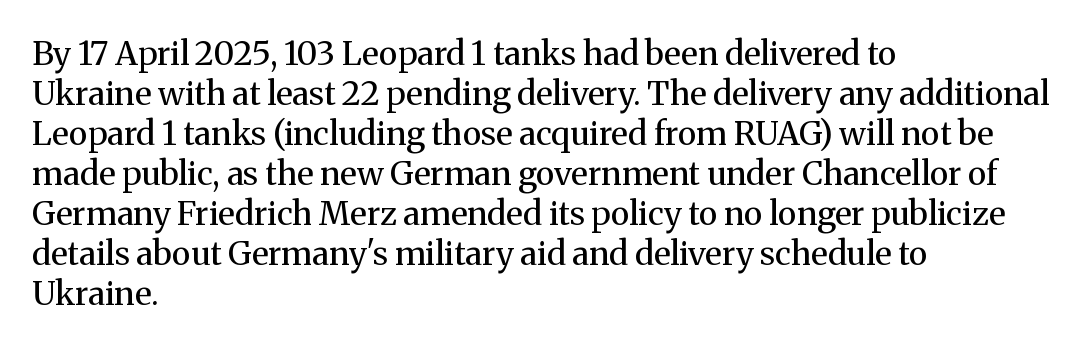
The baseline area is clear. Posture: straight, roman, zero tilt. This rendering employs a face with finishing strokes, i.e., a serif. This rendering leaves character spacing at its baseline value. Stems and bowls with no extra thickness — not bold. Is the block centered? No — it sits flush against the left margin.
